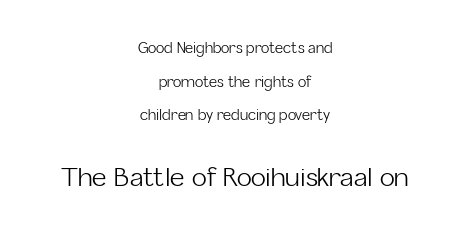
Unmarked baselines from the first word to the last. The paragraph has two soft edges and a firm central axis. Compare the two chunks: the lower has the greater cap height. The letters sit at their default tracking, neither squeezed nor spread.
